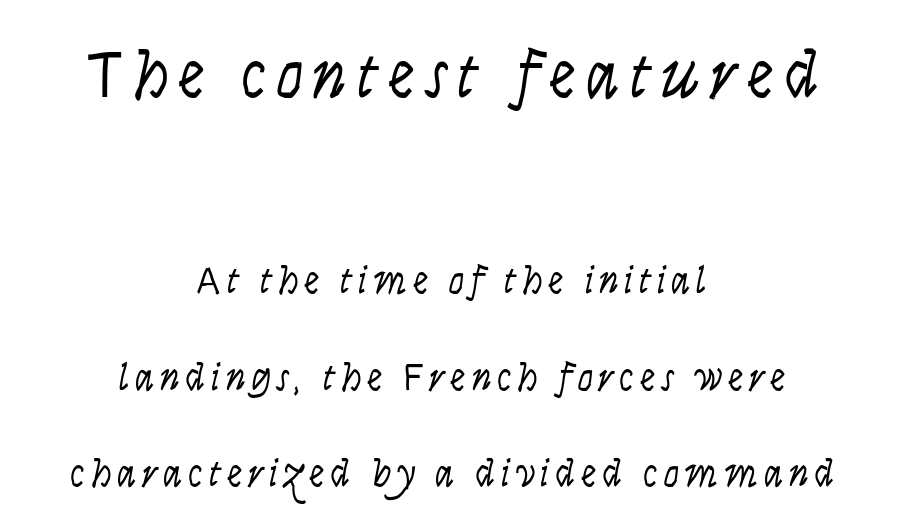
The image shows 68 px light, condensed type, italic (leaning right); set centered, loose line spacing (2.47x), not underlined; the first (top) block is 1.74x larger; low stroke contrast and a large x-height.
